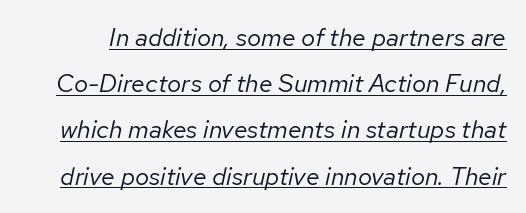
The image shows 25 px text type, italic (leaning right); set line spacing 1.85x, normal letter spacing, underlined.
